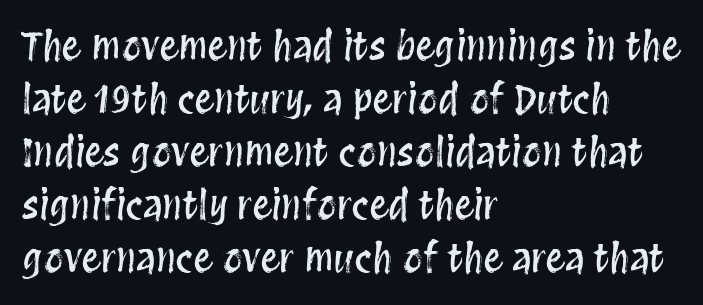
Q: Is the text italic (slanted)? A: No, it is upright.
Q: Is the text underlined? A: No.
Q: How is the paragraph aligned? A: Left-aligned.
Q: Is the spacing between letters normal or unusually wide? A: Normal.
Q: Is the spacing between lines tight, normal or loose? A: Normal.
Q: Width (condensed, normal, or wide)? A: Condensed.
Q: Stroke contrast? A: Medium.
Q: x-height? A: Large.
Q: Monospaced? A: No.
